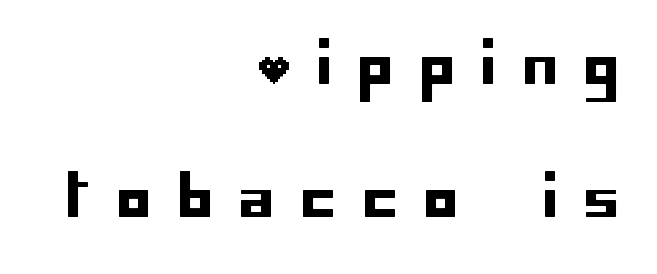
{"serif": "no", "italic": "no", "width": "normal", "stroke_contrast": "low", "x_height": "large", "underline": "no", "align": "right", "line_spacing": "loose", "line_spacing_ratio": 2.37, "letter_spacing": "wide", "letter_spacing_em": 0.48, "glyph_px": 56}
